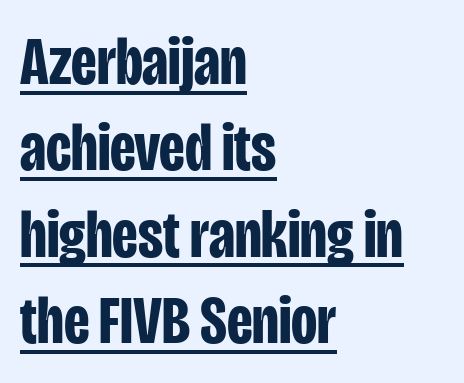
There is no visible air inserted between adjacent glyphs. One-word summary of the alignment: left. Weight: bold. Each letter's strokes conclude bluntly, with no projecting serifs. The letters advance in unequal steps, a hallmark of proportional type.
